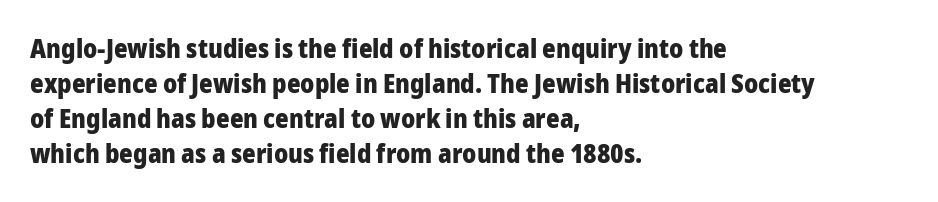
Q: Is the text bold? A: Yes.
Q: Is the text italic (slanted)? A: No, it is upright.
Q: Is the text underlined? A: No.
Q: How is the paragraph aligned? A: Left-aligned.
Q: Is the spacing between letters normal or unusually wide? A: Normal.
Q: Is the spacing between lines tight, normal or loose? A: Normal.
